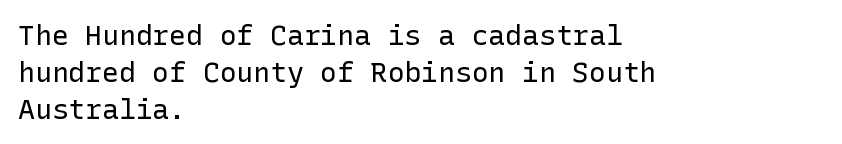
Each row of text sits above clean, open space. The designer went with a sans here, leaving each stem footless. What's the leading like? Ordinary, nothing unusual. Stems here are at most as thick as an everyday book face. Italic: no, the glyphs are upright roman.
